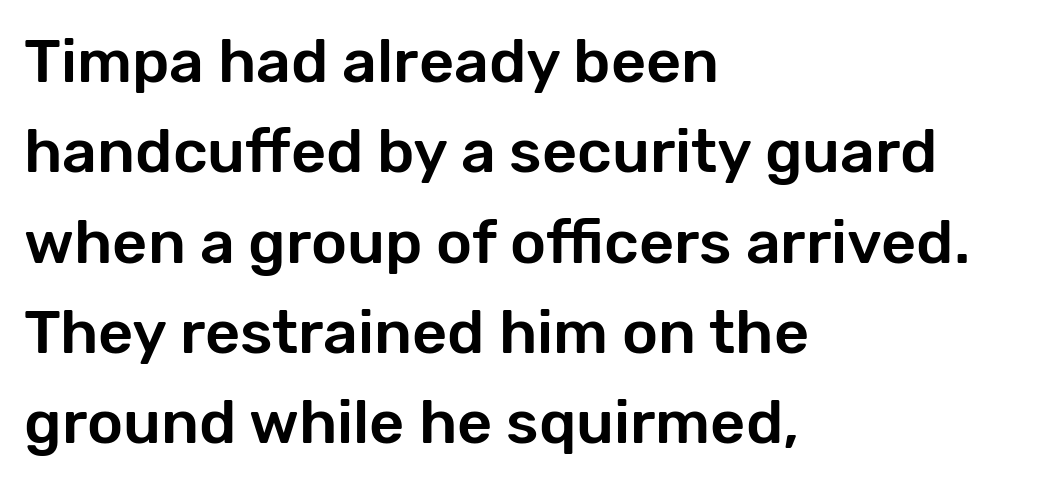
Compared with typical body copy, the letter spacing here is the same. Leading matches the norm, producing a regular column. Looks like regular typesetting: each glyph gets only the width it needs. You can tell from the bare stems that sans-serif type was used.
